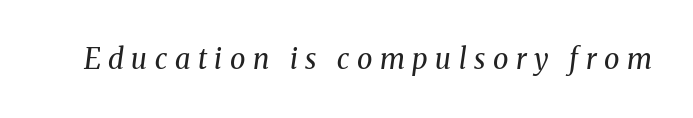
Here the designer chose a conventional face with non-uniform glyph widths. A typesetter would label this face a serif. Nothing heavy about these letters — not bold at all. The area under the type is left untouched. Students, note that the glyphs here are deliberately spaced far apart. The whole block is typeset with a tilt.
